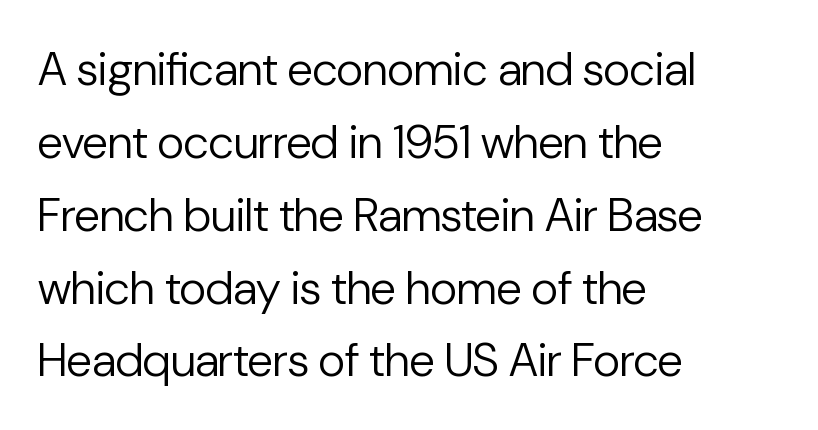
Q: Is the text bold? A: No.
Q: Is the text italic (slanted)? A: No, it is upright.
Q: Is the typeface a serif or a sans-serif typeface? A: Sans-serif.
Q: Is the text underlined? A: No.
Q: How is the paragraph aligned? A: Left-aligned.
Q: Is the spacing between letters normal or unusually wide? A: Normal.
Q: Is the spacing between lines tight, normal or loose? A: Normal.
Q: Width (condensed, normal, or wide)? A: Normal.
Q: Stroke contrast? A: Low.
Q: x-height? A: Medium.
Q: Monospaced? A: No.
